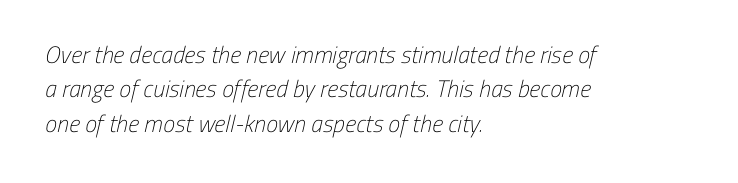
{"bold": "no", "underline": "no", "align": "left", "line_spacing": "normal", "line_spacing_ratio": 1.43, "letter_spacing": "normal", "letter_spacing_em": 0.0, "glyph_px": 24}
